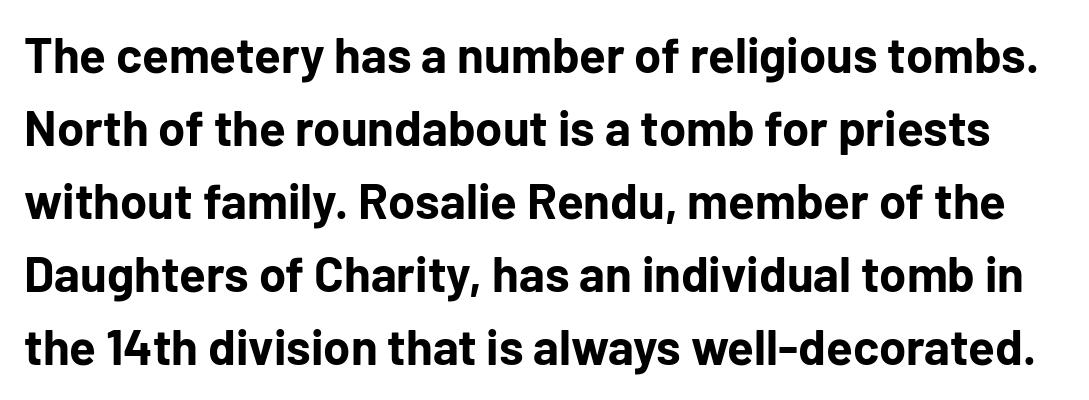
This sample has the flowing, uneven cadence of proportional lettering. One glance says typical: line gaps are just what's usual. The rendering uses a bold face; every stroke is thick and dark. The characters display no serif detailing; their extremities are plain. Rendered with straight, roman letterforms. Letter spacing: default.
